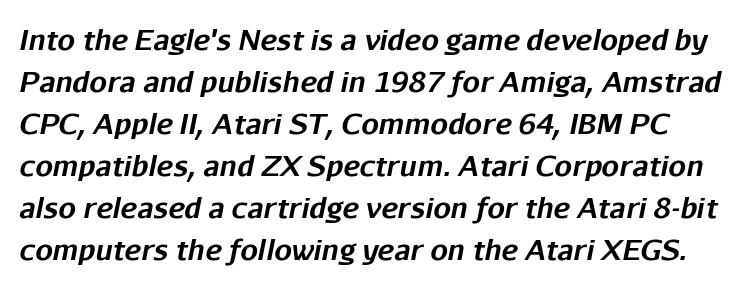
The image shows 28 px bold type, italic (leaning right); set normal line spacing (1.5x), normal letter spacing, not underlined; low stroke contrast and a medium x-height.
